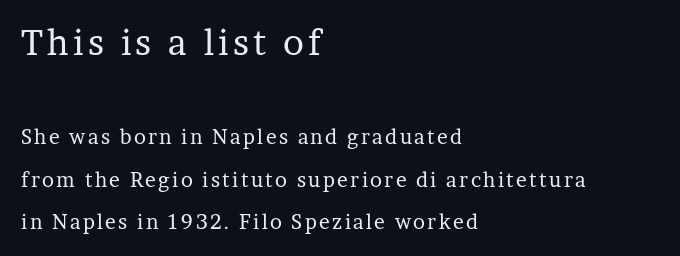
The rendering uses natural spacing where letterforms have individual widths. A serif font was chosen for this passage. It's the straight-up-and-down kind of type. The more generous point size was reserved for the upper chunk. These glyphs show unthickened strokes, regular width or finer. The foot of each line stays bare and open.
